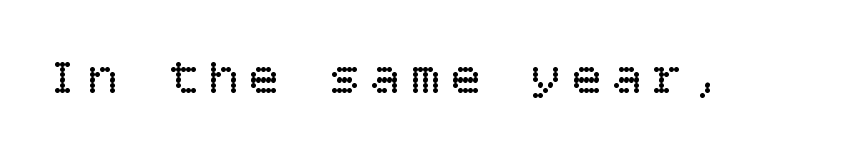
The string is rendered with underlining switched off. Posture: upright roman. Vertical stems look standard width or narrower in stroke.
